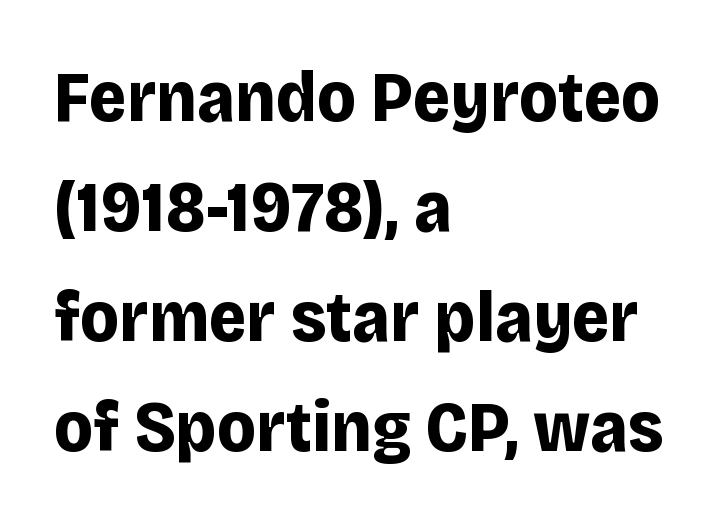
Q: Is the text bold? A: Yes.
Q: Is the text italic (slanted)? A: No, it is upright.
Q: Is the typeface a serif or a sans-serif typeface? A: Sans-serif.
Q: Is the text underlined? A: No.
Q: How is the paragraph aligned? A: Left-aligned.
Q: Is the spacing between letters normal or unusually wide? A: Normal.
Q: Is the spacing between lines tight, normal or loose? A: Normal.
Q: Width (condensed, normal, or wide)? A: Normal.
Q: Stroke contrast? A: Low.
Q: x-height? A: Large.
Q: Monospaced? A: No.
